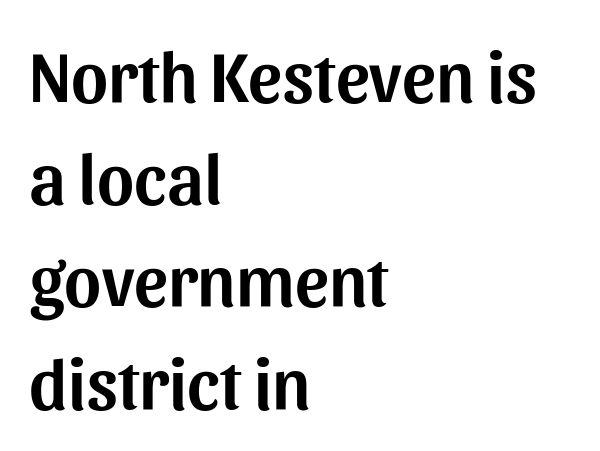
{"serif": "no", "italic": "no", "width": "normal", "stroke_contrast": "medium", "x_height": "medium", "monospaced": "no", "underline": "no", "align": "left", "line_spacing": "normal", "line_spacing_ratio": 1.44, "letter_spacing": "normal", "letter_spacing_em": 0.0, "glyph_px": 71}
